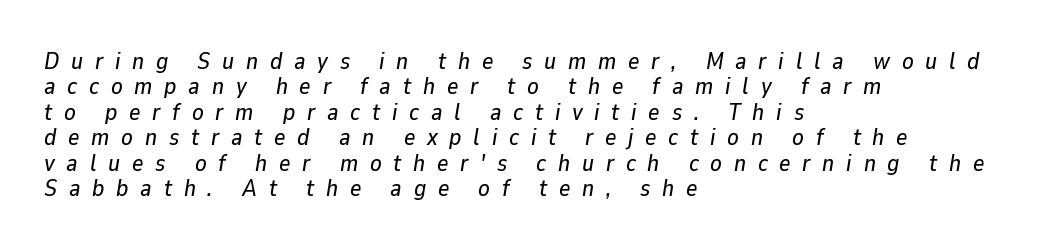
{"italic": "yes", "lean": "right", "slant_degrees": 9, "underline": "no", "align": "left", "line_spacing": "tight", "line_spacing_ratio": 1.06, "letter_spacing": "wide", "letter_spacing_em": 0.49, "glyph_px": 24}
